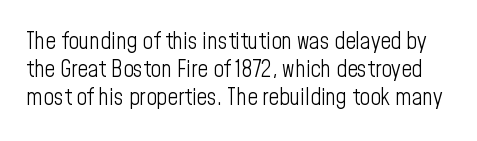
{"italic": "no", "bold": "no", "underline": "no", "line_spacing_ratio": 1.21, "letter_spacing": "normal", "letter_spacing_em": 0.0, "glyph_px": 23}
